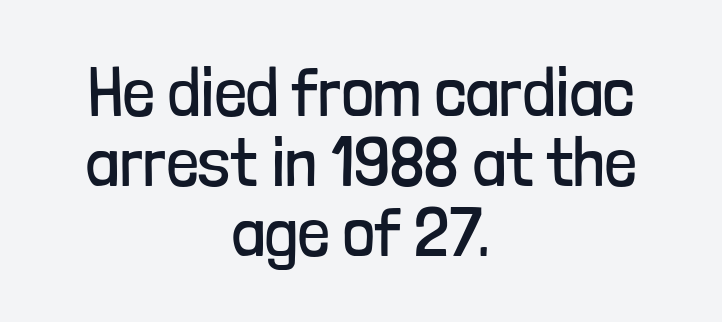
The typeface chosen for these lines omits serifs. Anything drawn beneath the words? Only blank space. Line spacing here is tight. Short and long lines alike share a common midpoint. Default kerning and tracking; the words read as compact shapes. Vertical strokes here are truly vertical.
